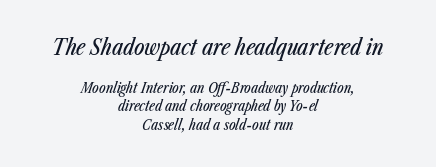
{"italic": "yes", "lean": "right", "slant_degrees": 23, "underline": "no", "align": "center", "line_spacing": "normal", "line_spacing_ratio": 1.3, "letter_spacing": "normal", "letter_spacing_em": 0.0, "larger_block": "first", "size_ratio": 1.57, "glyph_px": 22}
